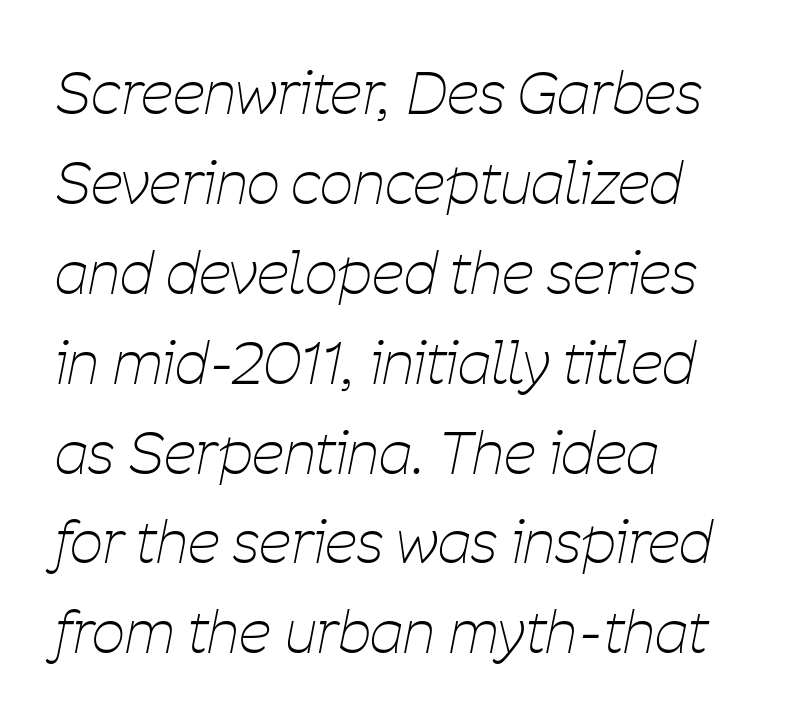
Quick note: interline space is typical. The specimen reads as italic at a glance. Think of a printed novel: that variable character pitch is what you see here. Compared with typical body copy, the letter spacing here is the same.
